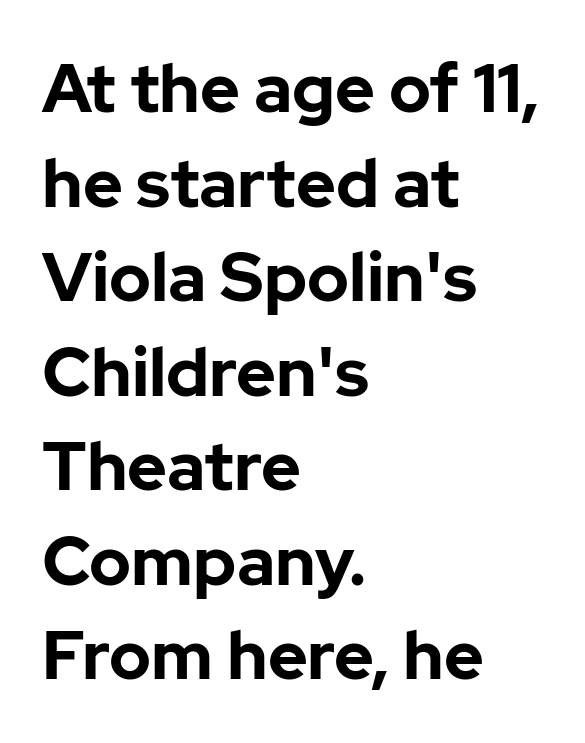
The image shows 68 px bold sans-serif type, upright; set left-aligned, normal line spacing (1.39x), normal letter spacing, not underlined; low stroke contrast and a medium x-height.
